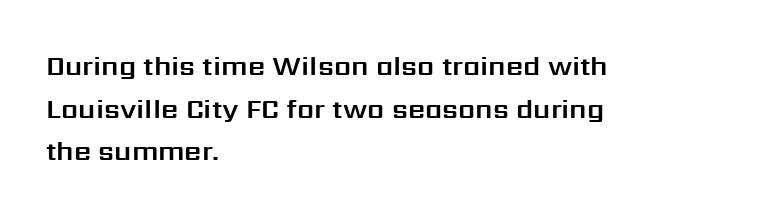
Q: Is the text italic (slanted)? A: No, it is upright.
Q: Is the text underlined? A: No.
Q: How is the paragraph aligned? A: Left-aligned.
Q: Is the spacing between letters normal or unusually wide? A: Normal.
Q: Is the spacing between lines tight, normal or loose? A: Normal.
